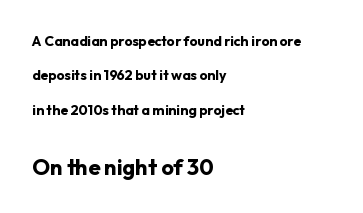
You can tell it's not italic because the verticals are truly vertical. The more generous point size was reserved for the lower chunk. Plain, unruled lines of type. Heavy-handed strokes throughout: this text is bold. Casual observation: everything's shoved over to the left. One glance says open: line gaps are wider than usual.
